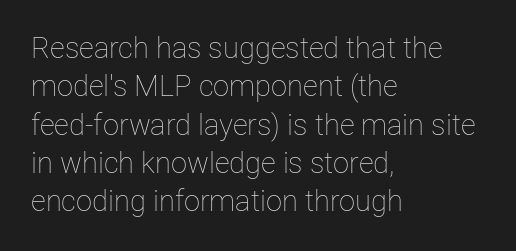
Q: Is the text bold? A: No.
Q: Is the text italic (slanted)? A: No, it is upright.
Q: Is the text underlined? A: No.
Q: How is the paragraph aligned? A: Left-aligned.
Q: Is the spacing between letters normal or unusually wide? A: Normal.
Q: Is the spacing between lines tight, normal or loose? A: Normal.
Q: Width (condensed, normal, or wide)? A: Normal.
Q: Stroke contrast? A: Low.
Q: x-height? A: Medium.
Q: Monospaced? A: No.
